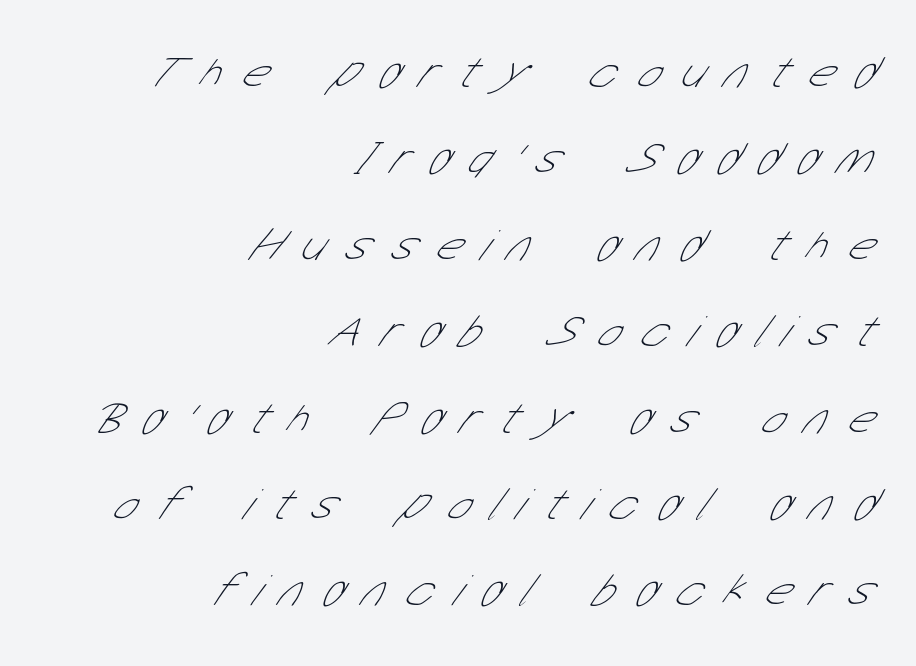
{"serif": "no", "bold": "no", "weight": "thin", "width": "condensed", "stroke_contrast": "low", "x_height": "medium", "monospaced": "no", "underline": "no", "align": "right", "line_spacing": "loose", "line_spacing_ratio": 1.92, "letter_spacing": "wide", "letter_spacing_em": 0.48, "glyph_px": 45}
